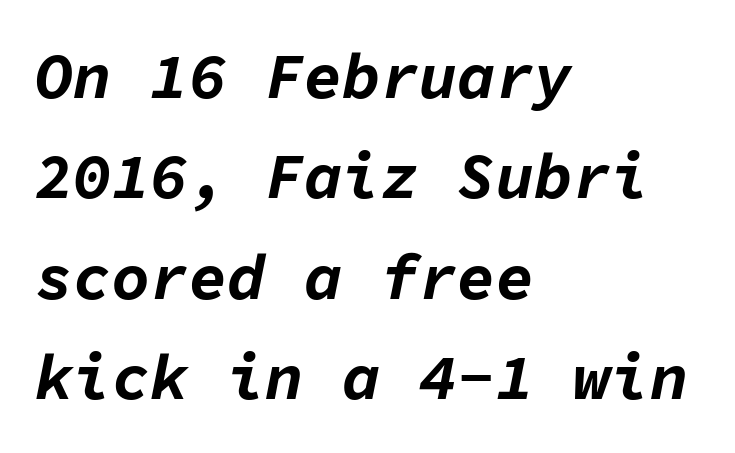
Q: Is the text bold? A: Yes.
Q: Is the text italic (slanted)? A: Yes, it leans right by about 11 degrees.
Q: Is the text underlined? A: No.
Q: How is the paragraph aligned? A: Left-aligned.
Q: Is the spacing between letters normal or unusually wide? A: Normal.
Q: Is the spacing between lines tight, normal or loose? A: Normal.
Q: Width (condensed, normal, or wide)? A: Normal.
Q: Stroke contrast? A: Low.
Q: x-height? A: Medium.
Q: Monospaced? A: Yes.
